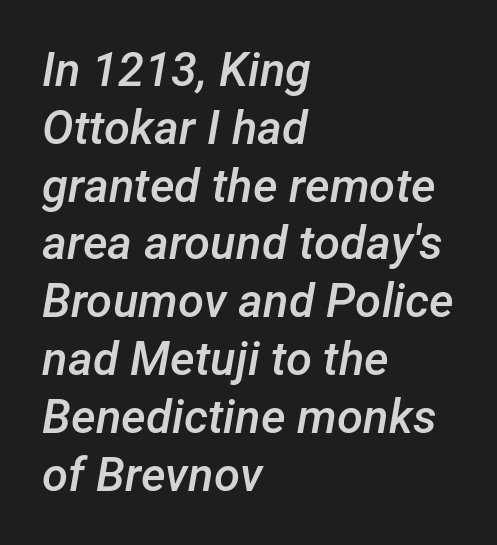
{"italic": "yes", "lean": "right", "slant_degrees": 12, "bold": "semi", "weight": "semibold", "width": "normal", "stroke_contrast": "low", "x_height": "medium", "monospaced": "no", "underline": "no", "align": "left", "line_spacing_ratio": 1.23, "letter_spacing": "normal", "letter_spacing_em": 0.0, "glyph_px": 47}
